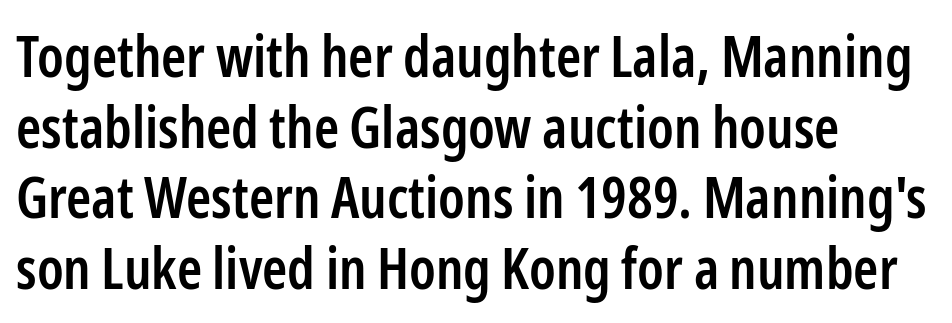
The image shows 57 px semibold, condensed sans-serif type, upright; set left-aligned, line spacing 1.24x, normal letter spacing, not underlined; low stroke contrast and a medium x-height.
